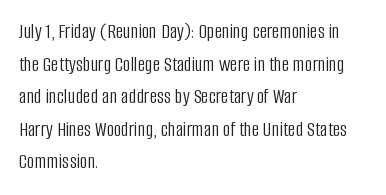
{"italic": "no", "bold": "no", "underline": "no", "align": "left", "line_spacing": "normal", "line_spacing_ratio": 1.55, "letter_spacing": "normal", "letter_spacing_em": 0.0, "glyph_px": 21}
